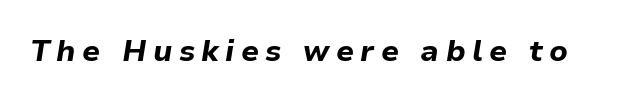
{"italic": "yes", "lean": "right", "slant_degrees": 9, "bold": "yes", "weight": "bold", "width": "normal", "stroke_contrast": "low", "x_height": "medium", "monospaced": "no", "underline": "no", "letter_spacing": "wide", "letter_spacing_em": 0.21, "glyph_px": 30}
